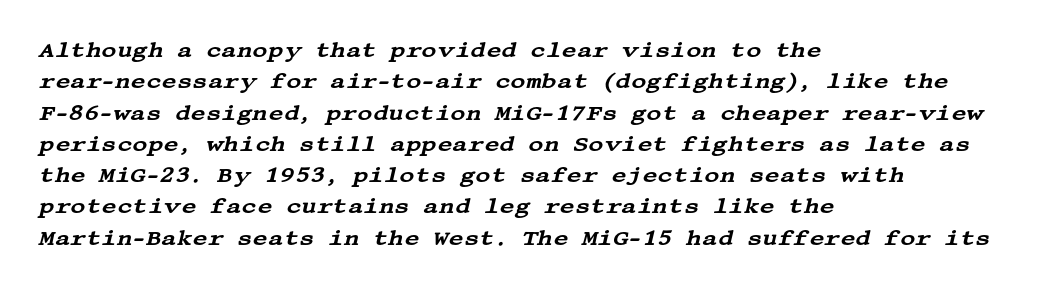
These lines sit exactly where default settings would place them. Visually the block forms a straight wall on the left and a jagged coastline on the right. Style check: oblique. Underline: absent. Does extra space separate the letters? No, they use regular spacing.
